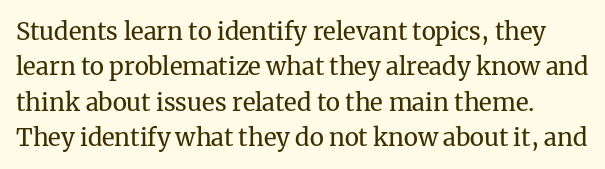
{"italic": "no", "bold": "no", "underline": "no", "line_spacing": "normal", "line_spacing_ratio": 1.47, "letter_spacing": "normal", "letter_spacing_em": 0.0, "glyph_px": 24}
